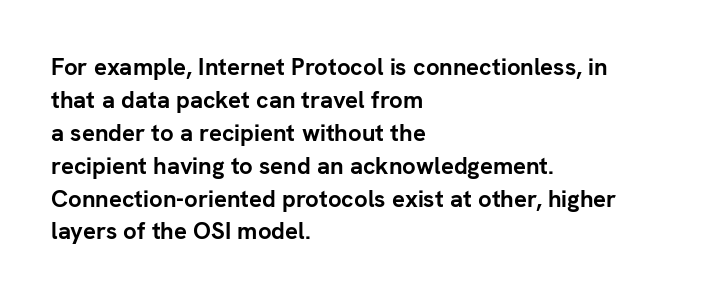
The tracking reads as untouched default to a designer's eye. Check the space under the baseline: it is left empty. The letters stand straight up with perfectly vertical stems. Each line starts at the same left margin while the right side varies. Weight check: bold — yes, fully. These lines sit exactly where default settings would place them.
